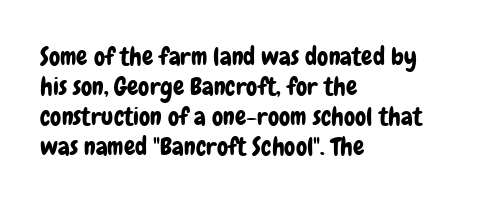
Italic? Not at all — the glyphs are vertical. Only glyphs here, with clear space below each row. Does the copy run flush right? No — it runs flush left. The letters sit at their default tracking, neither squeezed nor spread.
